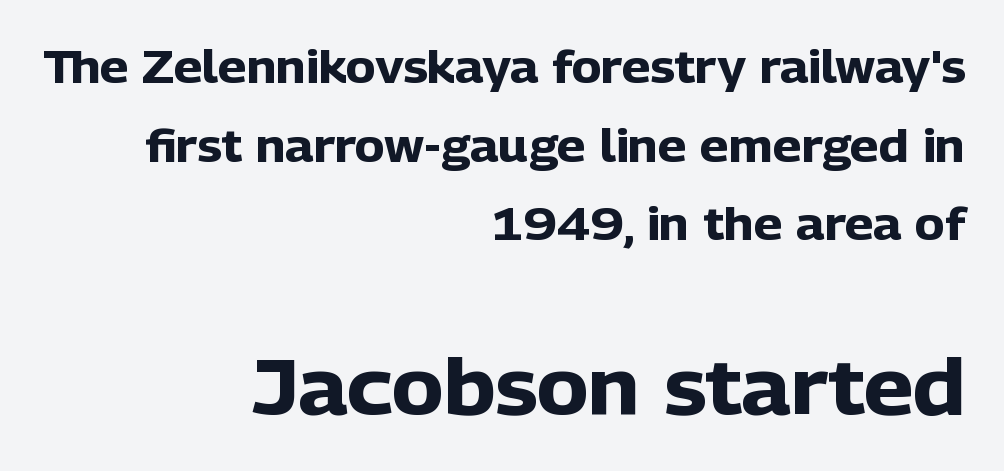
Q: Is the text bold? A: Yes.
Q: Is the text italic (slanted)? A: No, it is upright.
Q: Is the typeface a serif or a sans-serif typeface? A: Sans-serif.
Q: Is the text underlined? A: No.
Q: How is the paragraph aligned? A: Right-aligned.
Q: Is the spacing between letters normal or unusually wide? A: Normal.
Q: Which block of text is set in a larger size, the first (top) or the second (bottom)? A: The second (bottom) one.
Q: Width (condensed, normal, or wide)? A: Normal.
Q: Stroke contrast? A: Low.
Q: x-height? A: Medium.
Q: Monospaced? A: No.
